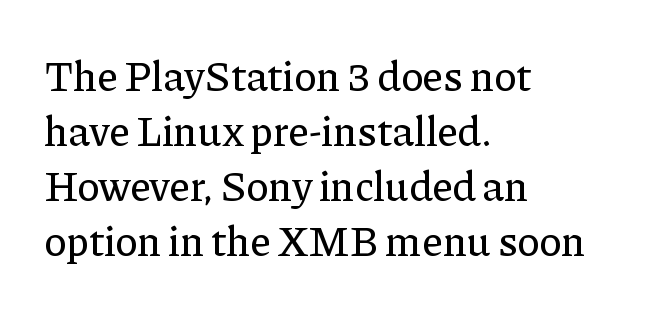
The image shows 42 px serif type, upright; set left-aligned, normal line spacing (1.31x), normal letter spacing, not underlined; low stroke contrast and a medium x-height.
